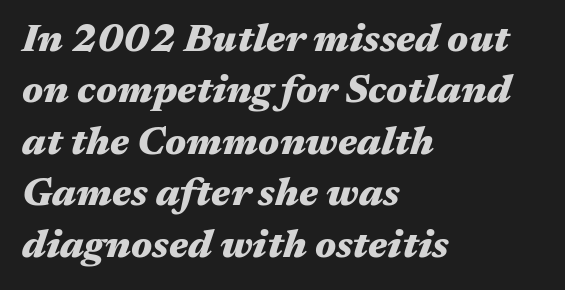
Q: Is the text bold? A: Yes.
Q: Is the text italic (slanted)? A: Yes, it leans right by about 17 degrees.
Q: Is the text underlined? A: No.
Q: How is the paragraph aligned? A: Left-aligned.
Q: Is the spacing between letters normal or unusually wide? A: Normal.
Q: Is the spacing between lines tight, normal or loose? A: Normal.
Q: Width (condensed, normal, or wide)? A: Wide.
Q: Stroke contrast? A: Medium.
Q: x-height? A: Medium.
Q: Monospaced? A: No.
